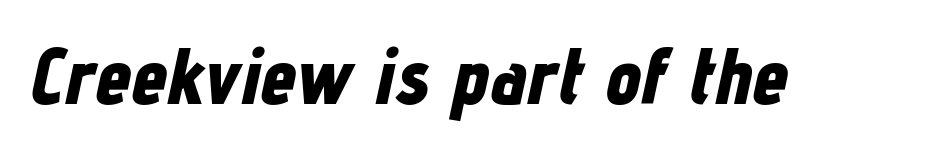
This is oblique type, the kind used for emphasis or titles. Plain, unruled lines of type. The typesetting leans heavy: a genuine bold. Note the varied advance widths — an 'i' is clearly narrower than an 'm'.
